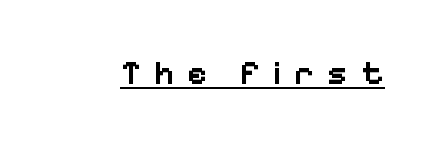
{"serif": "no", "italic": "no", "bold": "semi", "weight": "semibold", "width": "normal", "stroke_contrast": "low", "x_height": "medium", "monospaced": "no", "underline": "yes", "letter_spacing": "wide", "letter_spacing_em": 0.38, "glyph_px": 34}
